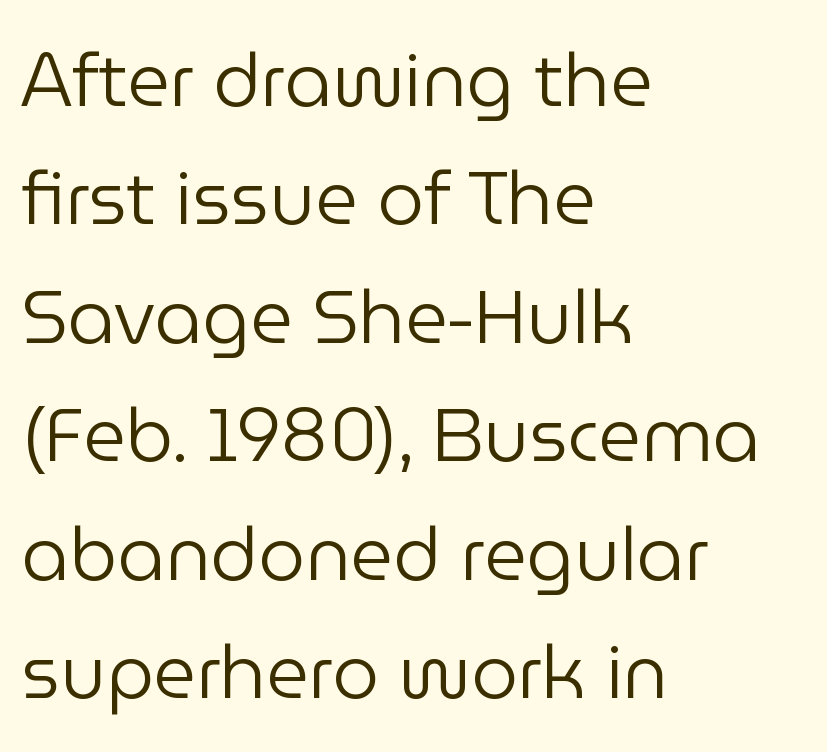
{"serif": "no", "italic": "no", "bold": "no", "weight": "regular", "width": "normal", "stroke_contrast": "low", "x_height": "medium", "monospaced": "no", "underline": "no", "align": "left", "line_spacing": "normal", "line_spacing_ratio": 1.6, "letter_spacing": "normal", "letter_spacing_em": 0.0, "glyph_px": 74}
